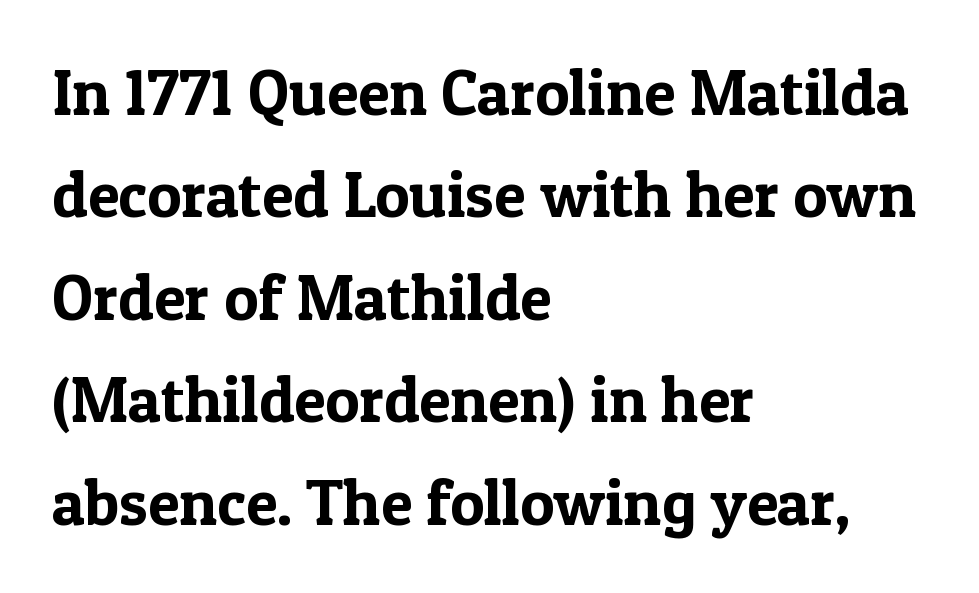
Q: Is the text italic (slanted)? A: No, it is upright.
Q: Is the typeface a serif or a sans-serif typeface? A: Serif.
Q: Is the text underlined? A: No.
Q: How is the paragraph aligned? A: Left-aligned.
Q: Is the spacing between letters normal or unusually wide? A: Normal.
Q: Is the spacing between lines tight, normal or loose? A: Normal.
Q: Width (condensed, normal, or wide)? A: Normal.
Q: x-height? A: Medium.
Q: Monospaced? A: No.
